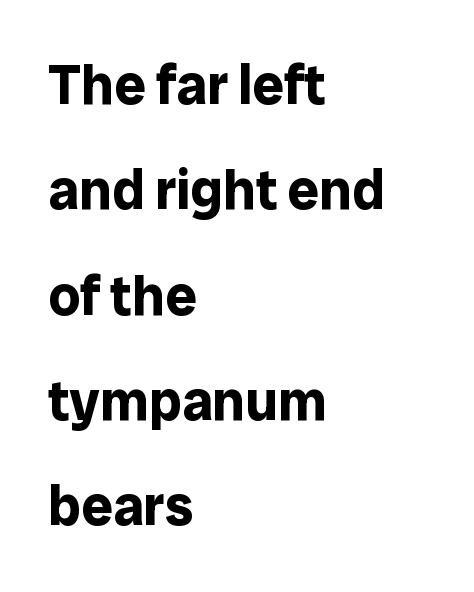
{"serif": "no", "italic": "no", "bold": "yes", "weight": "bold", "width": "normal", "stroke_contrast": "low", "x_height": "medium", "monospaced": "no", "underline": "no", "align": "left", "line_spacing_ratio": 1.88, "letter_spacing": "normal", "letter_spacing_em": 0.0, "glyph_px": 56}
